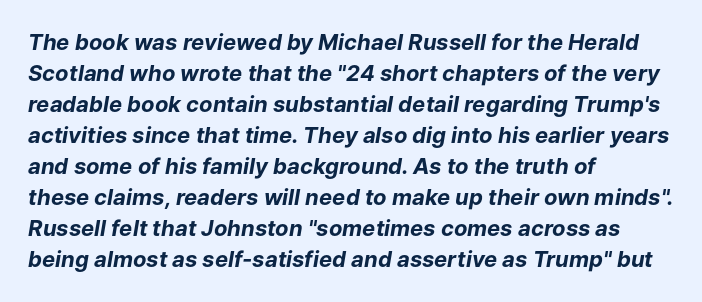
The image shows 22 px bold type, italic (leaning right); set left-aligned, normal line spacing (1.41x), normal letter spacing, not underlined.
